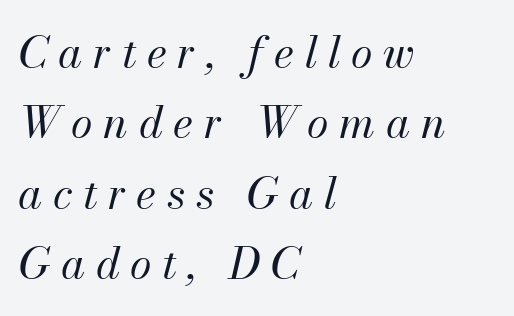
Italic: yes, the glyphs are oblique. Character widths vary here, with narrow letters taking less room than wide ones. There is plenty of visible air inserted between adjacent glyphs. Casual observation: everything's shoved over to the left. The string is rendered with underlining switched off. Compared with typical paragraphs, the rows here are spaced about the same.
